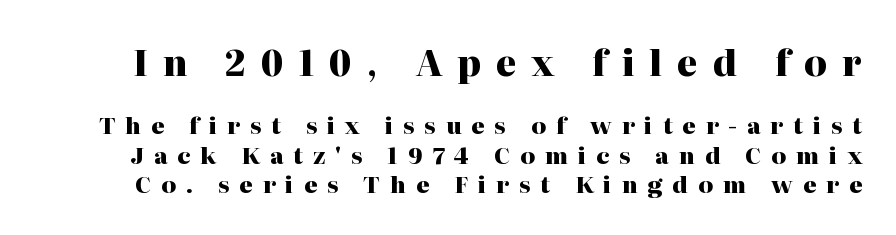
{"serif": "yes", "italic": "no", "bold": "yes", "weight": "heavy", "width": "normal", "stroke_contrast": "high", "x_height": "medium", "monospaced": "no", "underline": "no", "line_spacing": "normal", "line_spacing_ratio": 1.27, "letter_spacing": "wide", "letter_spacing_em": 0.43, "larger_block": "first", "size_ratio": 1.52, "glyph_px": 35}
